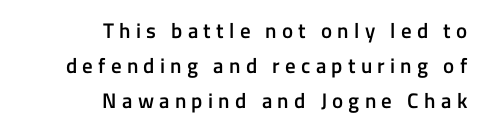
The image shows 21 px text type, upright; set right-aligned, normal line spacing (1.66x), unusually wide letter spacing (+0.25 em), not underlined.
